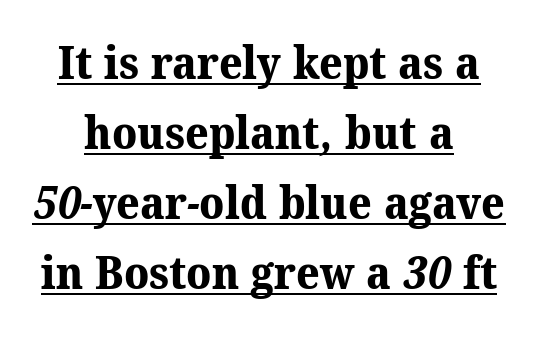
{"serif": "yes", "bold": "yes", "weight": "bold", "width": "normal", "stroke_contrast": "medium", "x_height": "medium", "monospaced": "no", "underline": "yes", "align": "center", "line_spacing": "normal", "line_spacing_ratio": 1.52, "letter_spacing": "normal", "letter_spacing_em": 0.0, "glyph_px": 46}
